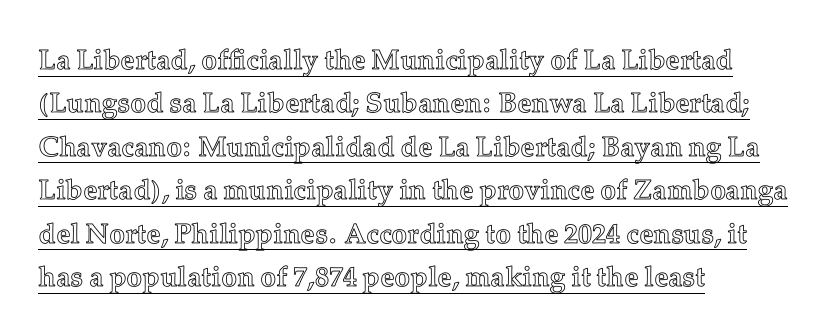
The image shows 28 px text type, upright; set left-aligned, normal line spacing (1.55x), normal letter spacing, underlined; a medium x-height.
